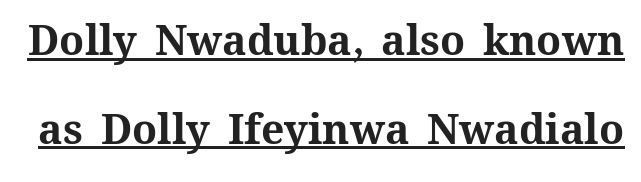
Successive baselines arrive slowly, with a big drop between each. The letters stand upright; this is a roman face. The rendered words wear a rule along their underside. Each word holds together tightly as a unit, with standard inter-letter gaps. Plenty of ink on the page — the face is bold. Spacing verdict: proportional, widths tailored to each character.
